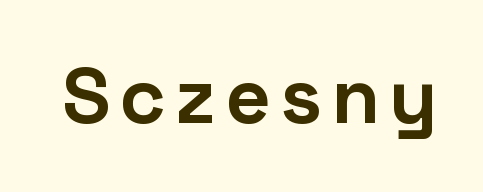
{"serif": "no", "italic": "no", "bold": "yes", "weight": "bold", "width": "normal", "stroke_contrast": "low", "x_height": "medium", "monospaced": "no", "underline": "no", "glyph_px": 79}
